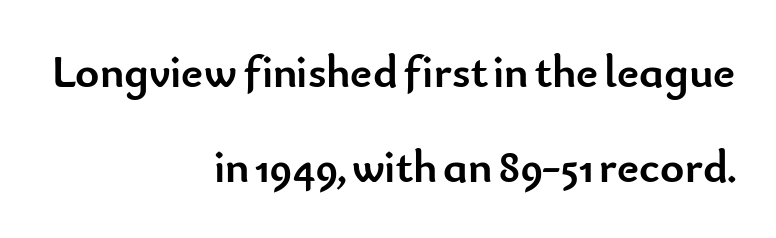
Q: Is the text bold? A: Yes.
Q: Is the text italic (slanted)? A: No, it is upright.
Q: Is the typeface a serif or a sans-serif typeface? A: Sans-serif.
Q: Is the text underlined? A: No.
Q: How is the paragraph aligned? A: Right-aligned.
Q: Is the spacing between letters normal or unusually wide? A: Normal.
Q: Is the spacing between lines tight, normal or loose? A: Loose.
Q: Width (condensed, normal, or wide)? A: Normal.
Q: Stroke contrast? A: Low.
Q: x-height? A: Small.
Q: Monospaced? A: No.
